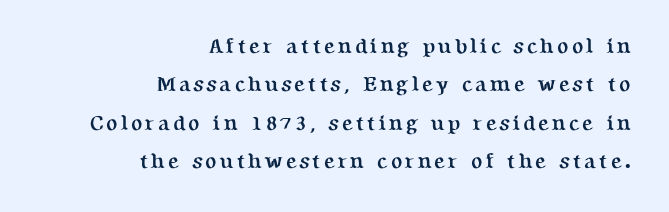
Letters rest on an invisible, unmarked baseline. It's the straight-up-and-down kind of type. Is the type bold? Yes — the strokes are clearly thick and heavy. Horizontally, the lines are justified to the trailing edge only.
